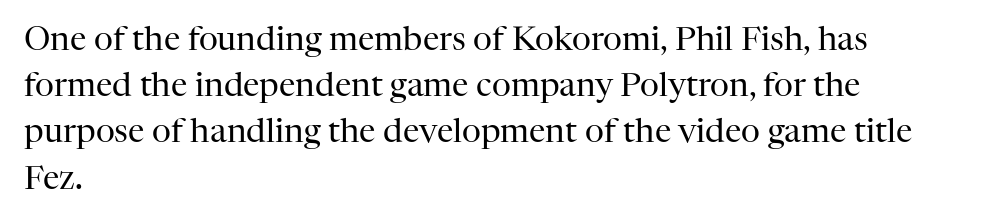
The letters sit at their default tracking, neither squeezed nor spread. These lines are composed in type with serifs. Do the characters align in a grid? No, the font is proportional. It's the straight-up-and-down kind of type.
